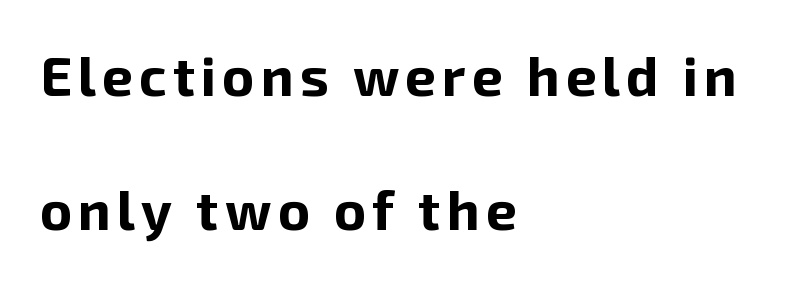
Q: Is the text bold? A: Yes.
Q: Is the text italic (slanted)? A: No, it is upright.
Q: Is the typeface a serif or a sans-serif typeface? A: Sans-serif.
Q: Is the text underlined? A: No.
Q: How is the paragraph aligned? A: Left-aligned.
Q: Is the spacing between lines tight, normal or loose? A: Loose.
Q: Width (condensed, normal, or wide)? A: Normal.
Q: Stroke contrast? A: Low.
Q: x-height? A: Medium.
Q: Monospaced? A: No.
